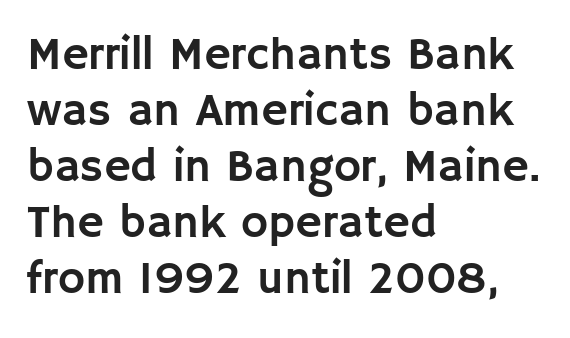
Descender tails drop into unmarked territory. Nothing sits at the stroke ends, so this counts as sans-serif. The passage shown has conventional tracking throughout. Proportional: the letters do not fall into vertical columns.
